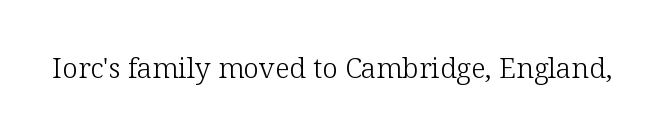
{"serif": "yes", "italic": "no", "bold": "no", "weight": "light", "width": "normal", "stroke_contrast": "low", "x_height": "medium", "monospaced": "no", "underline": "no", "letter_spacing": "normal", "letter_spacing_em": 0.0, "glyph_px": 28}
